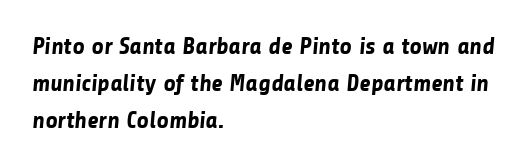
Q: Is the text bold? A: Yes.
Q: Is the text underlined? A: No.
Q: How is the paragraph aligned? A: Left-aligned.
Q: Is the spacing between letters normal or unusually wide? A: Normal.
Q: Is the spacing between lines tight, normal or loose? A: Normal.
